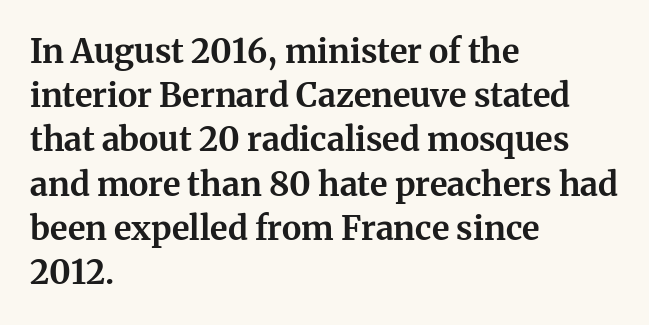
Q: Is the text bold? A: Yes.
Q: Is the text italic (slanted)? A: No, it is upright.
Q: Is the typeface a serif or a sans-serif typeface? A: Serif.
Q: Is the text underlined? A: No.
Q: How is the paragraph aligned? A: Left-aligned.
Q: Is the spacing between letters normal or unusually wide? A: Normal.
Q: Is the spacing between lines tight, normal or loose? A: Normal.
Q: Width (condensed, normal, or wide)? A: Normal.
Q: Stroke contrast? A: Medium.
Q: x-height? A: Medium.
Q: Monospaced? A: No.
